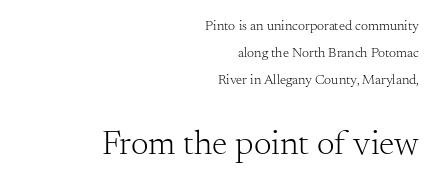
Q: Is the text bold? A: No.
Q: Is the text italic (slanted)? A: No, it is upright.
Q: Is the typeface a serif or a sans-serif typeface? A: Serif.
Q: Is the text underlined? A: No.
Q: How is the paragraph aligned? A: Right-aligned.
Q: Is the spacing between letters normal or unusually wide? A: Normal.
Q: Is the spacing between lines tight, normal or loose? A: Loose.
Q: Which block of text is set in a larger size, the first (top) or the second (bottom)? A: The second (bottom) one.
Q: Width (condensed, normal, or wide)? A: Normal.
Q: Stroke contrast? A: Medium.
Q: x-height? A: Small.
Q: Monospaced? A: No.
